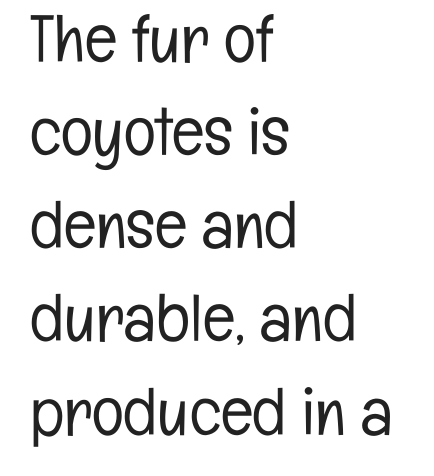
Any mark beneath the type? The region is blank. Posture: vertical. Is the type heavy? It reads as light-to-regular instead. The characters display no serif detailing; their extremities are plain. Leading matches the norm, producing a regular column. A typesetter would call this proportional, since set widths differ per character.
